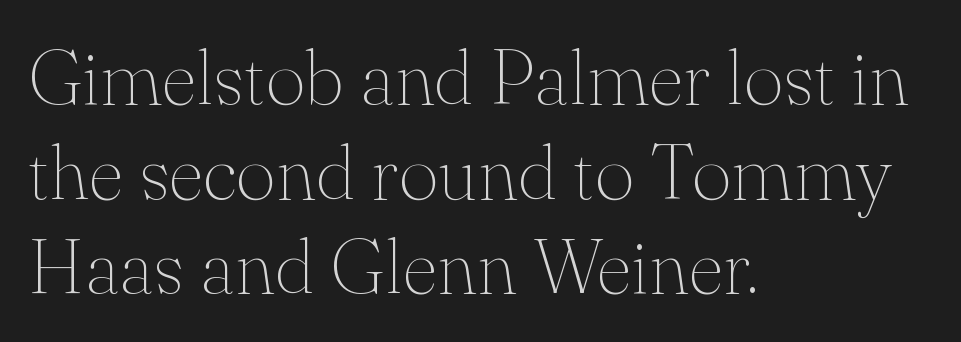
The image shows 77 px thin serif type, upright; set left-aligned, line spacing 1.23x, normal letter spacing, not underlined; medium stroke contrast and a small x-height.
